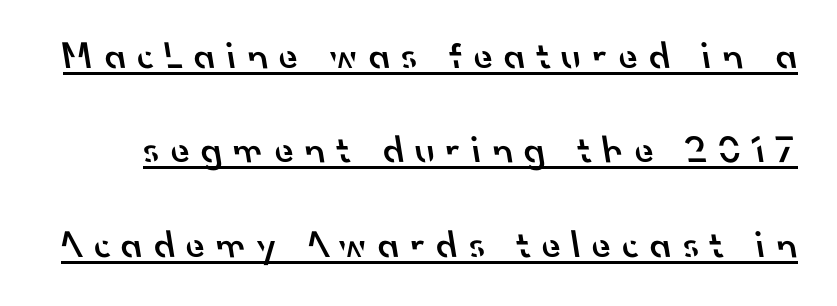
The image shows 39 px semibold sans-serif type; set loose line spacing (2.42x), unusually wide letter spacing (+0.29 em), underlined; low stroke contrast and a small x-height.
